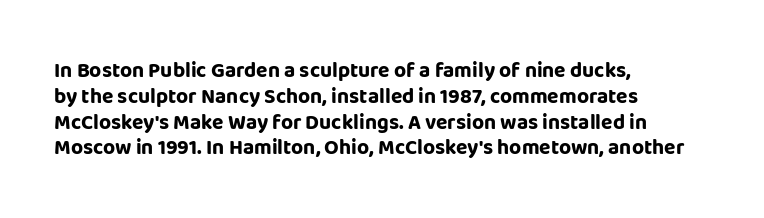
The letters stand upright; this is a roman face. Every row of glyphs begins at an identical x-position on the left. Between one letter and the next there's only the usual sliver of space. Caption: bold face, heavy strokes.
